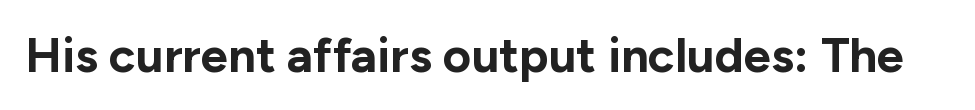
Q: Is the text bold? A: Yes.
Q: Is the text italic (slanted)? A: No, it is upright.
Q: Is the typeface a serif or a sans-serif typeface? A: Sans-serif.
Q: Is the text underlined? A: No.
Q: Is the spacing between letters normal or unusually wide? A: Normal.
Q: Width (condensed, normal, or wide)? A: Normal.
Q: Stroke contrast? A: Low.
Q: x-height? A: Medium.
Q: Monospaced? A: No.
